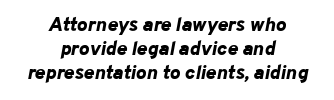
This is oblique type, the kind used for emphasis or titles. Caption: bold face, heavy strokes. A typesetter would call this zero additional tracking. The baseline area is clear. Each line is balanced around a shared central axis.
